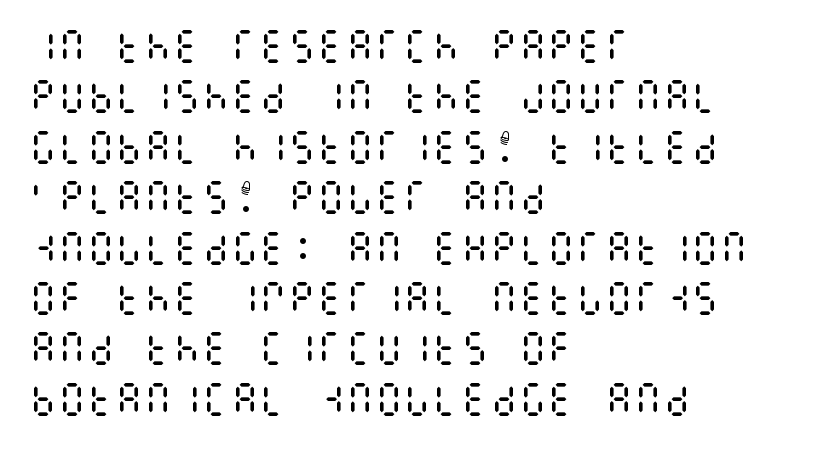
This block has exactly the height ordinary leading produces. A typesetter would call this zero additional tracking. In CSS terms this would be text-align: left. The glyphs are unaccompanied by any horizontal stroke below them.
